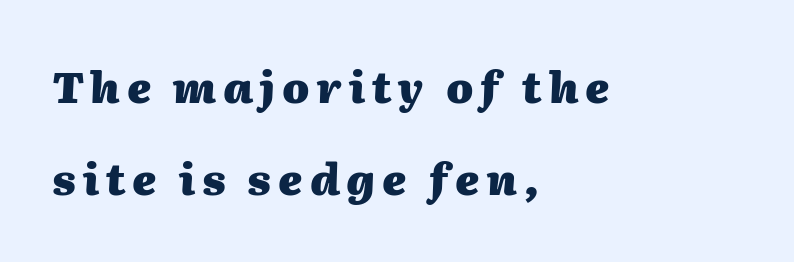
{"italic": "yes", "lean": "right", "slant_degrees": 2, "bold": "yes", "weight": "heavy", "width": "normal", "stroke_contrast": "medium", "x_height": "medium", "monospaced": "no", "underline": "no", "align": "left", "line_spacing": "loose", "line_spacing_ratio": 2.15, "glyph_px": 43}
